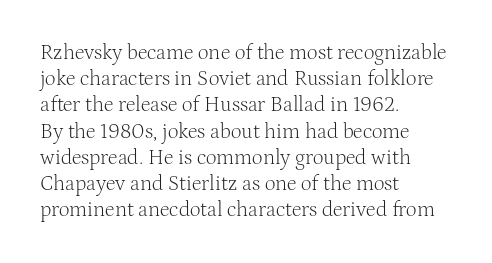
Q: Is the text bold? A: No.
Q: Is the text italic (slanted)? A: No, it is upright.
Q: Is the text underlined? A: No.
Q: How is the paragraph aligned? A: Left-aligned.
Q: Is the spacing between letters normal or unusually wide? A: Normal.
Q: Is the spacing between lines tight, normal or loose? A: Normal.
